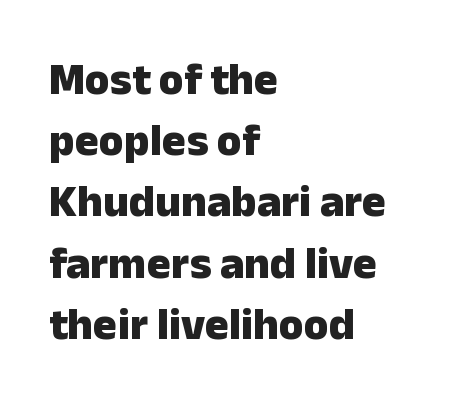
What stands out about the letter spacing? Nothing — it is the standard amount. The gap between lines stays unmarked. This sample keeps an unexceptional amount of space between lines. Font category for this specimen: sans-serif. If you drew a line through each stem, it would be perfectly vertical.
